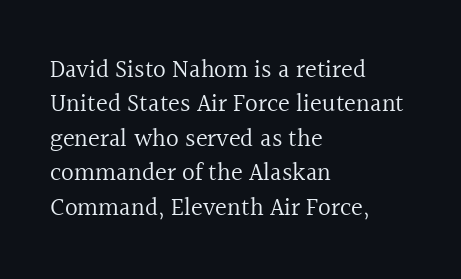
{"italic": "no", "bold": "no", "underline": "no", "align": "left", "line_spacing": "normal", "line_spacing_ratio": 1.38, "letter_spacing": "normal", "letter_spacing_em": 0.0, "glyph_px": 25}
